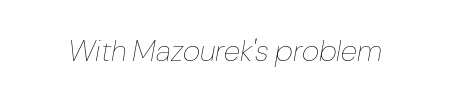
{"italic": "yes", "lean": "right", "slant_degrees": 10, "bold": "no", "weight": "thin", "width": "normal", "stroke_contrast": "low", "x_height": "medium", "monospaced": "no", "underline": "no", "letter_spacing": "normal", "letter_spacing_em": 0.0, "glyph_px": 30}
